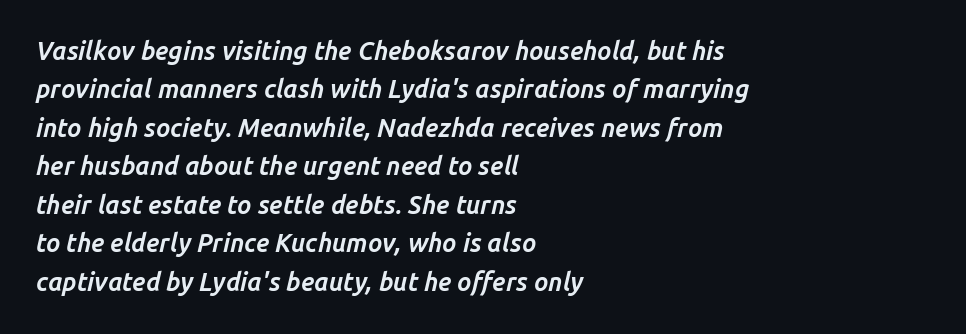
Q: Is the text bold? A: Yes.
Q: Is the text italic (slanted)? A: Yes, it leans right by about 14 degrees.
Q: Is the text underlined? A: No.
Q: How is the paragraph aligned? A: Left-aligned.
Q: Is the spacing between letters normal or unusually wide? A: Normal.
Q: Is the spacing between lines tight, normal or loose? A: Normal.
